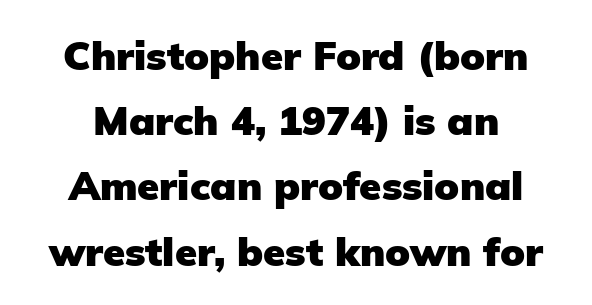
{"serif": "no", "italic": "no", "bold": "yes", "weight": "heavy", "width": "normal", "stroke_contrast": "low", "x_height": "medium", "monospaced": "no", "underline": "no", "line_spacing": "normal", "line_spacing_ratio": 1.63, "letter_spacing": "normal", "letter_spacing_em": 0.0, "glyph_px": 40}
